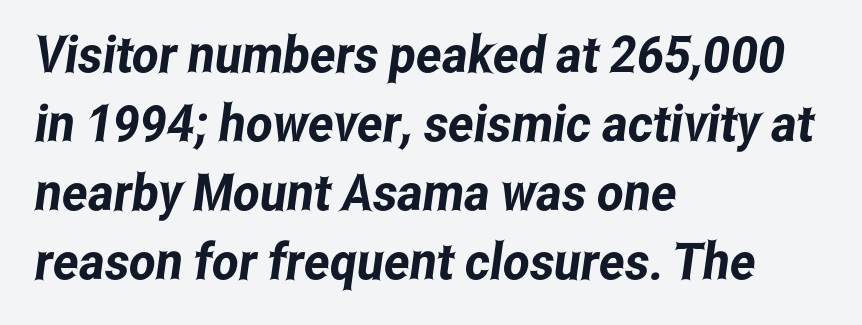
{"serif": "no", "width": "condensed", "stroke_contrast": "low", "x_height": "medium", "monospaced": "no", "underline": "no", "align": "left", "line_spacing": "normal", "line_spacing_ratio": 1.35, "letter_spacing": "normal", "letter_spacing_em": 0.0, "glyph_px": 51}
